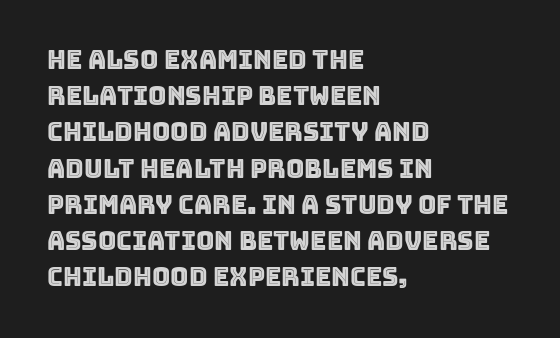
{"italic": "no", "underline": "no", "align": "left", "line_spacing": "normal", "line_spacing_ratio": 1.45, "letter_spacing": "normal", "letter_spacing_em": 0.0, "glyph_px": 25}
